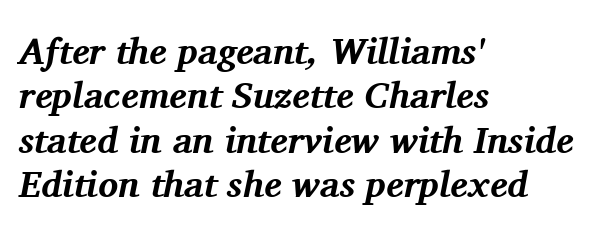
Q: Is the text bold? A: Yes.
Q: Is the text italic (slanted)? A: Yes, it leans right by about 11 degrees.
Q: Is the typeface a serif or a sans-serif typeface? A: Serif.
Q: Is the text underlined? A: No.
Q: How is the paragraph aligned? A: Left-aligned.
Q: Is the spacing between letters normal or unusually wide? A: Normal.
Q: Width (condensed, normal, or wide)? A: Normal.
Q: Stroke contrast? A: Medium.
Q: x-height? A: Medium.
Q: Monospaced? A: No.
